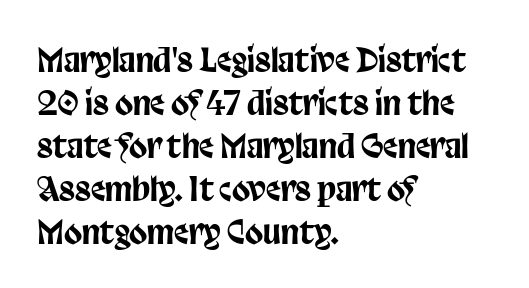
The image shows 33 px condensed sans-serif type, upright; set left-aligned, normal line spacing (1.3x), normal letter spacing, not underlined; low stroke contrast and a large x-height.
